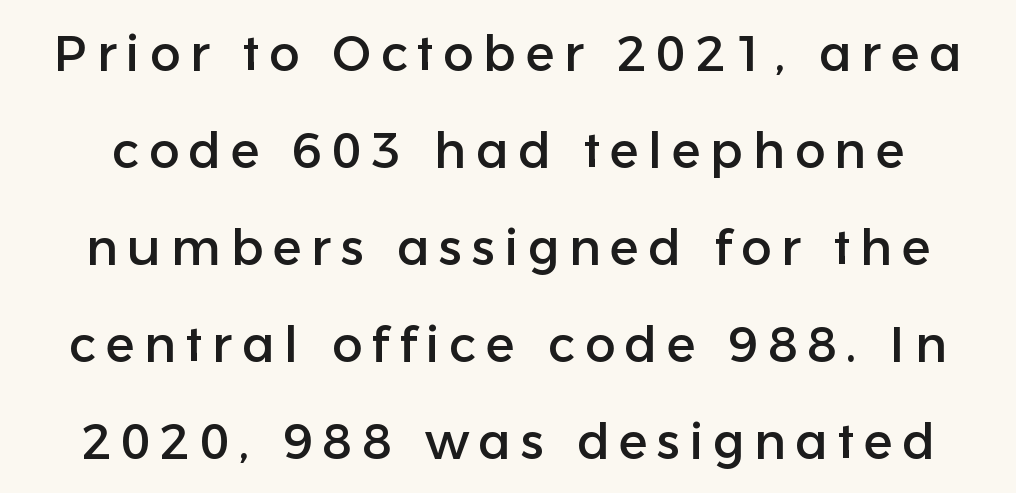
{"serif": "no", "italic": "no", "width": "normal", "stroke_contrast": "low", "x_height": "medium", "monospaced": "no", "underline": "no", "line_spacing": "loose", "line_spacing_ratio": 1.9, "glyph_px": 51}
